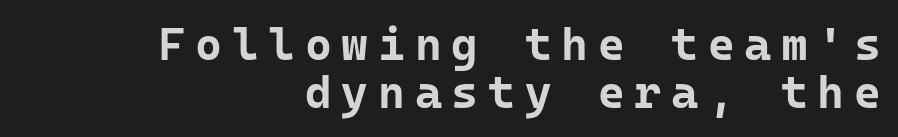
{"serif": "no", "italic": "no", "bold": "yes", "weight": "bold", "width": "normal", "stroke_contrast": "low", "x_height": "medium", "monospaced": "yes", "underline": "no", "align": "right", "line_spacing": "tight", "line_spacing_ratio": 1.05, "letter_spacing": "wide", "letter_spacing_em": 0.21, "glyph_px": 46}
